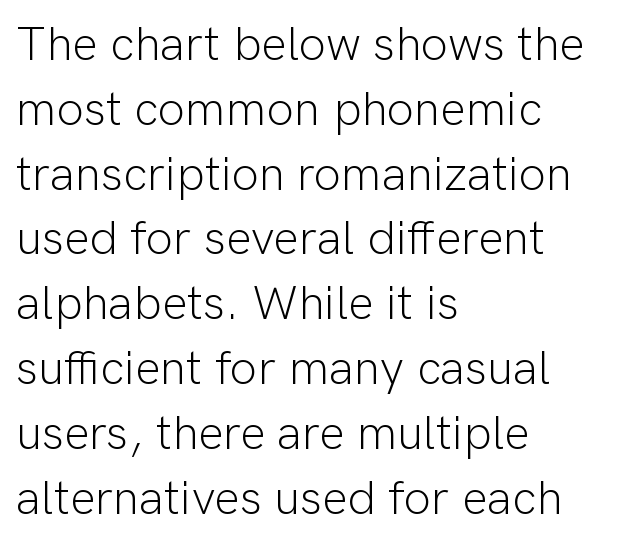
Q: Is the text bold? A: No.
Q: Is the text italic (slanted)? A: No, it is upright.
Q: Is the typeface a serif or a sans-serif typeface? A: Sans-serif.
Q: Is the text underlined? A: No.
Q: How is the paragraph aligned? A: Left-aligned.
Q: Is the spacing between letters normal or unusually wide? A: Normal.
Q: Is the spacing between lines tight, normal or loose? A: Normal.
Q: Width (condensed, normal, or wide)? A: Normal.
Q: Stroke contrast? A: Low.
Q: x-height? A: Medium.
Q: Monospaced? A: No.
